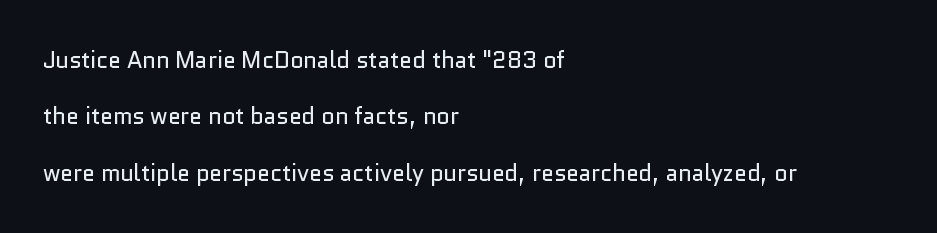
Ink coverage per letter is moderate at most. The rag falls on the right side of this text block. Between one letter and the next there's only the usual sliver of space. Reading down the column, the eye jumps a long way to each next line.
